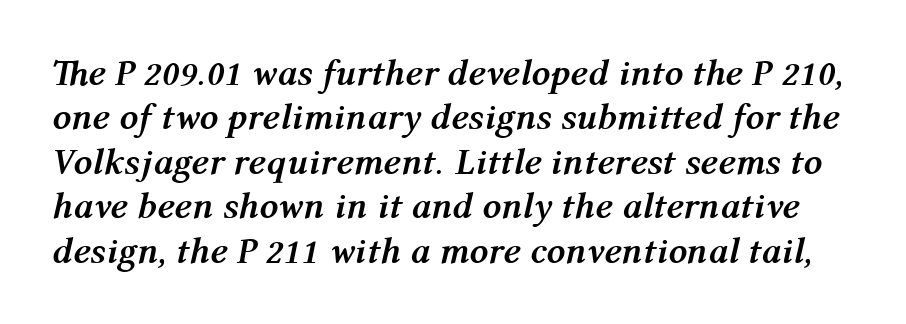
The image shows 37 px semibold type, italic (leaning right); set line spacing 1.2x, normal letter spacing, not underlined; medium stroke contrast and a medium x-height.
